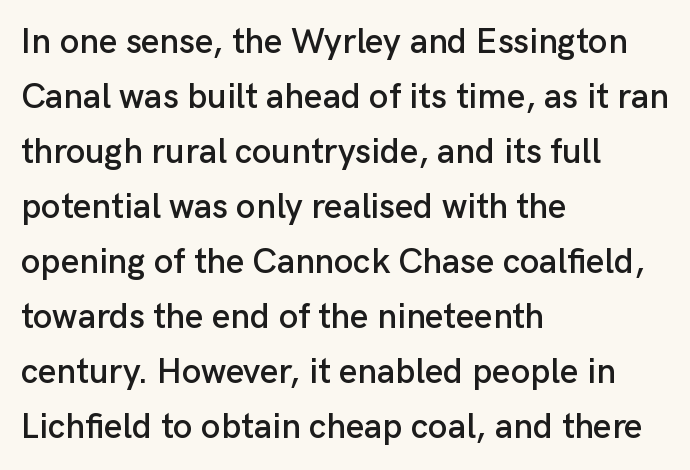
{"serif": "no", "italic": "no", "width": "normal", "stroke_contrast": "low", "x_height": "medium", "monospaced": "no", "underline": "no", "align": "left", "line_spacing": "normal", "line_spacing_ratio": 1.57, "letter_spacing": "normal", "letter_spacing_em": 0.0, "glyph_px": 35}
